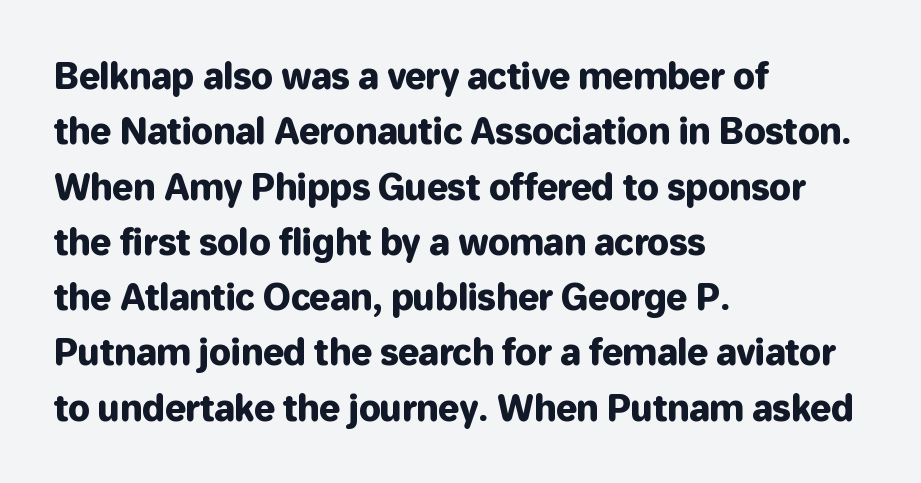
Q: Is the text italic (slanted)? A: No, it is upright.
Q: Is the typeface a serif or a sans-serif typeface? A: Sans-serif.
Q: Is the text underlined? A: No.
Q: How is the paragraph aligned? A: Left-aligned.
Q: Is the spacing between letters normal or unusually wide? A: Normal.
Q: Is the spacing between lines tight, normal or loose? A: Normal.
Q: Width (condensed, normal, or wide)? A: Normal.
Q: Stroke contrast? A: Low.
Q: x-height? A: Medium.
Q: Monospaced? A: No.
